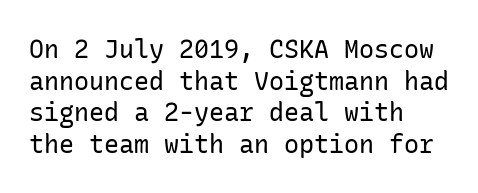
{"italic": "no", "bold": "no", "underline": "no", "align": "left", "line_spacing": "normal", "line_spacing_ratio": 1.27, "letter_spacing": "normal", "letter_spacing_em": 0.0, "glyph_px": 25}
